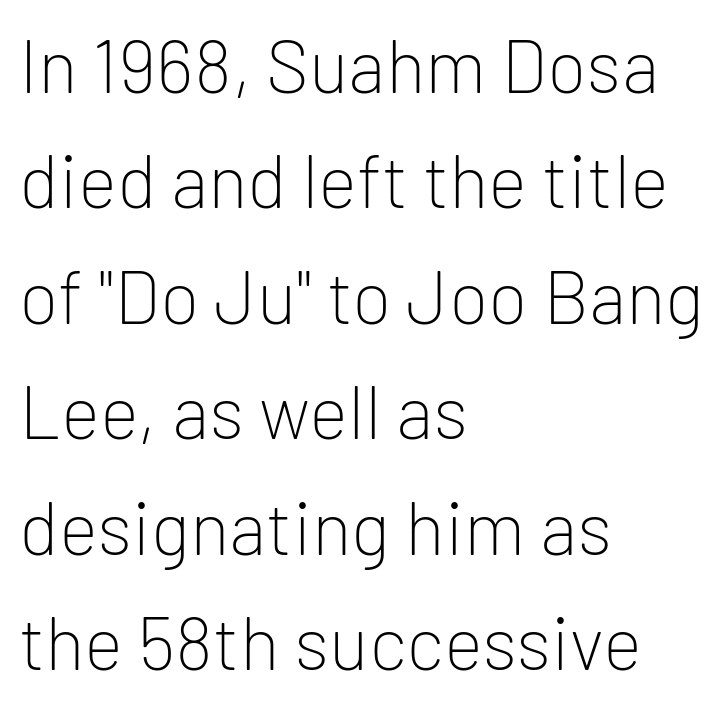
{"serif": "no", "italic": "no", "bold": "no", "weight": "light", "width": "normal", "stroke_contrast": "low", "x_height": "medium", "monospaced": "no", "underline": "no", "align": "left", "line_spacing": "normal", "line_spacing_ratio": 1.56, "letter_spacing": "normal", "letter_spacing_em": 0.0, "glyph_px": 74}
